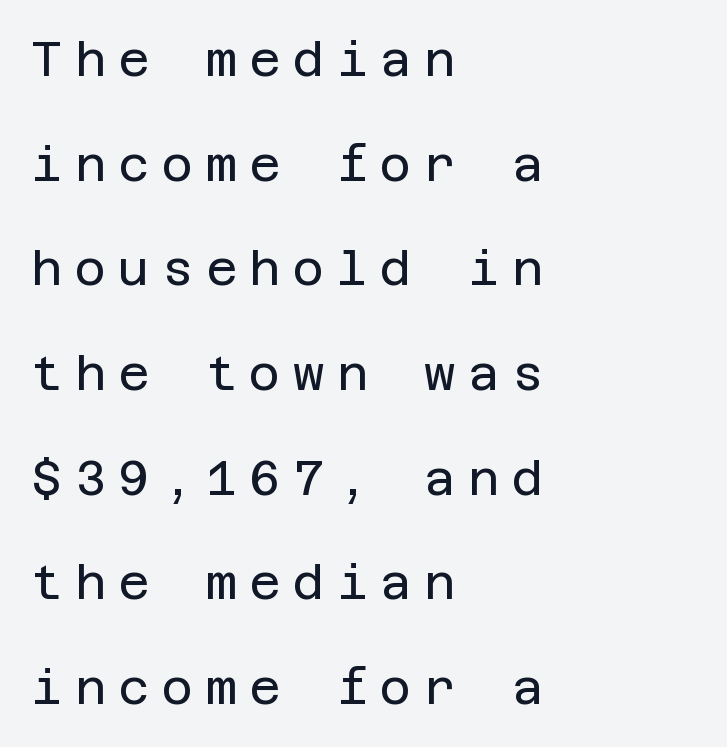
Q: Is the text bold? A: No.
Q: Is the text italic (slanted)? A: No, it is upright.
Q: Is the typeface a serif or a sans-serif typeface? A: Sans-serif.
Q: Is the text underlined? A: No.
Q: How is the paragraph aligned? A: Left-aligned.
Q: Is the spacing between letters normal or unusually wide? A: Unusually wide.
Q: Is the spacing between lines tight, normal or loose? A: Loose.
Q: Width (condensed, normal, or wide)? A: Normal.
Q: Stroke contrast? A: Low.
Q: x-height? A: Large.
